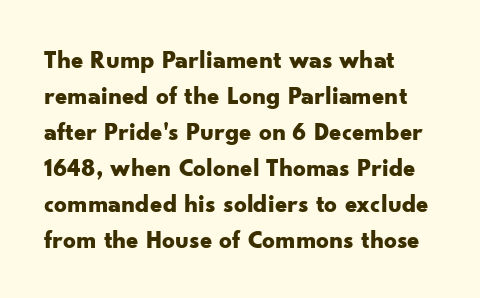
Q: Is the text bold? A: Yes.
Q: Is the text italic (slanted)? A: No, it is upright.
Q: Is the text underlined? A: No.
Q: How is the paragraph aligned? A: Left-aligned.
Q: Is the spacing between letters normal or unusually wide? A: Normal.
Q: Is the spacing between lines tight, normal or loose? A: Normal.
